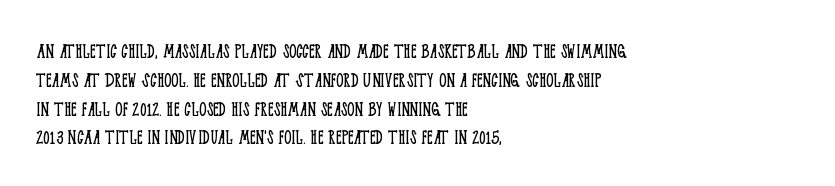
Q: Is the text bold? A: No.
Q: Is the text italic (slanted)? A: No, it is upright.
Q: Is the text underlined? A: No.
Q: How is the paragraph aligned? A: Left-aligned.
Q: Is the spacing between letters normal or unusually wide? A: Normal.
Q: Is the spacing between lines tight, normal or loose? A: Normal.
